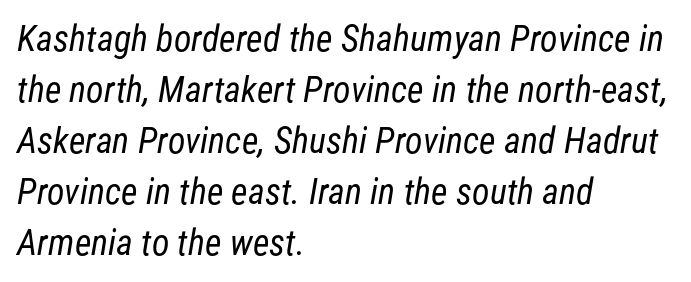
Compared with a typical body face, this is equally light or lighter still. What kind of face is this? One without serifs — a sans. Notice how the passage keeps a crisp vertical edge on the left only. You could not count columns in this text — the font is proportionally spaced. Quick note: underline off.
